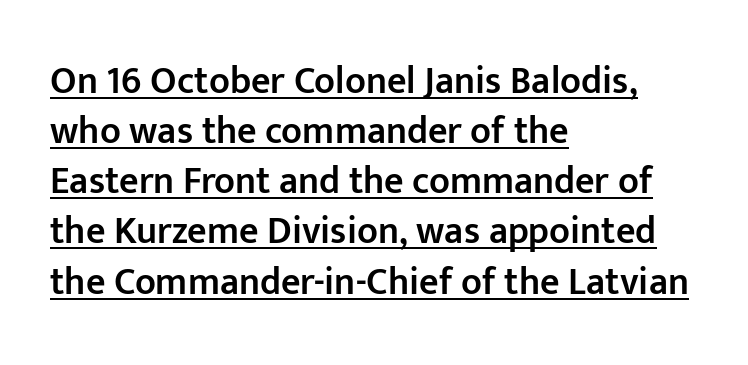
Every word sits above its own underline. Look at the tracking — it's just the regular setting, nothing added. In terms of posture, this sample is upright. Honestly, the row spacing looks completely unremarkable. Its strokes are somewhat broadened, the hallmark of semibold type.
